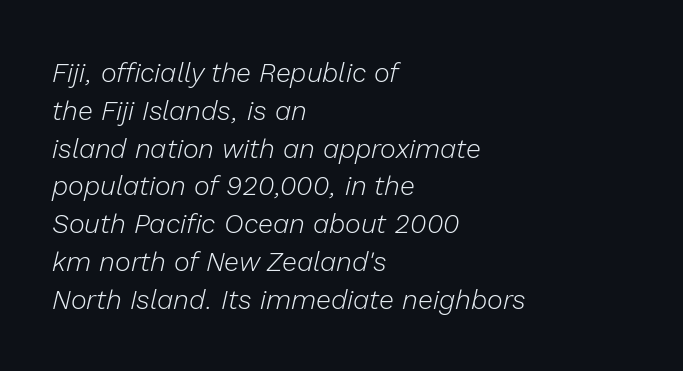
{"italic": "yes", "lean": "right", "slant_degrees": 13, "bold": "no", "underline": "no", "align": "left", "line_spacing": "normal", "line_spacing_ratio": 1.4, "letter_spacing": "normal", "letter_spacing_em": 0.0, "glyph_px": 27}
